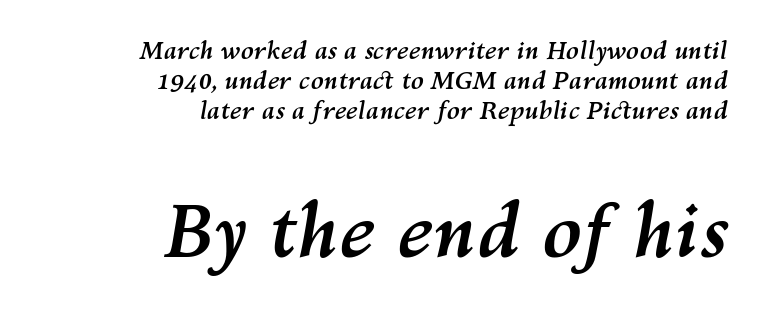
Set as a true bold cut, around the 700 mark. The line texture is even and compact thanks to regular tracking. Line ends are locked; line starts wander. Nobody drew a line under any word here.
